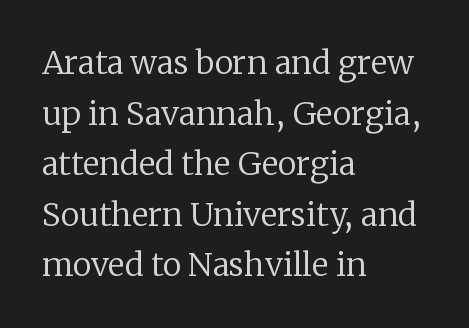
On a weight scale, this lands at 450 or below. In terms of letterform style, serifs are clearly present. Nothing unusual about the tracking: characters are spaced as the font intends. A typesetter would call this proportional, since set widths differ per character.
